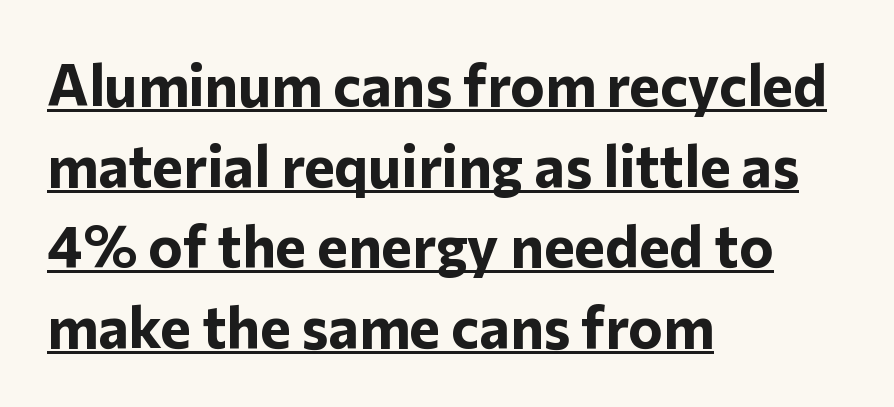
Whoever set this chose a conventional vertical rhythm. Underlining? Definitely there. This rendering leaves character spacing at its baseline value. Quick note: not italic, upright.
